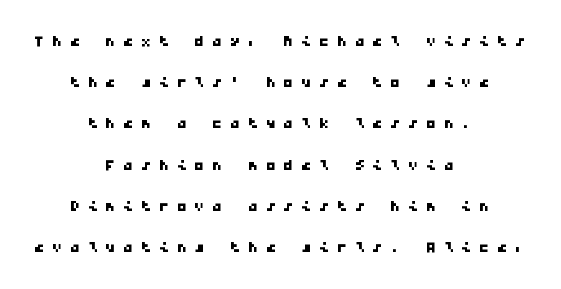
{"underline": "no", "align": "center", "line_spacing": "loose", "line_spacing_ratio": 2.06, "letter_spacing": "wide", "letter_spacing_em": 0.39, "glyph_px": 20}
